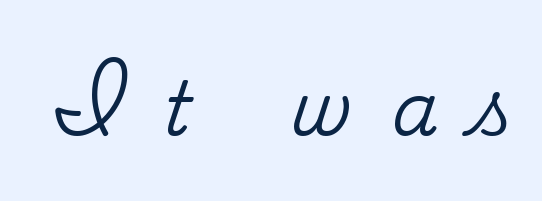
The image shows 75 px text type; set unusually wide letter spacing (+0.5 em), not underlined; medium stroke contrast and a small x-height.
